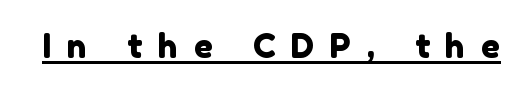
The image shows 33 px sans-serif type; set unusually wide letter spacing (+0.48 em), underlined; low stroke contrast and a medium x-height.
